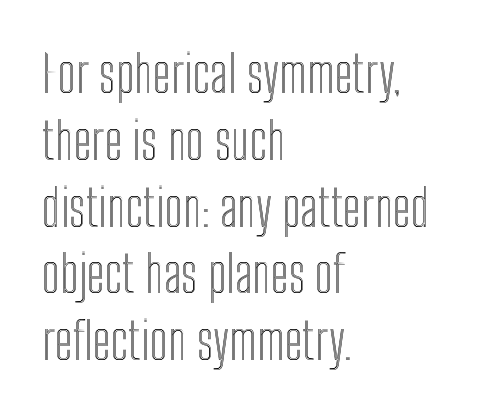
Successive baselines arrive at the customary interval. Visually the block forms a straight wall on the left and a jagged coastline on the right. This sample has the flowing, uneven cadence of proportional lettering. Letter spacing: default. This rendering features lettering with no underline. Style check: upright.
